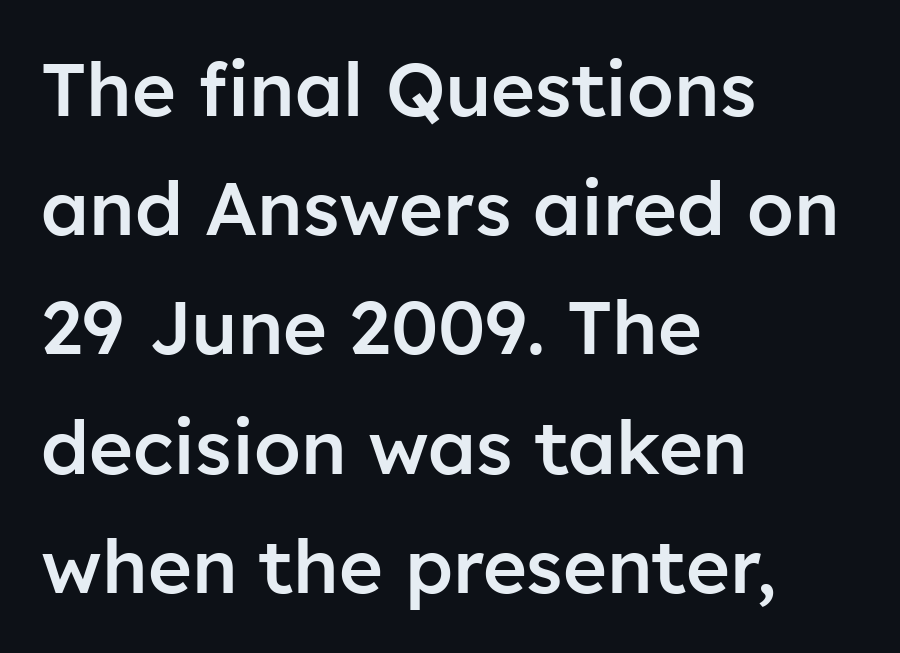
No italicization has been applied; the sample stays upright. The face used here is a sans, in the tradition of grotesques and geometrics. Its strokes are somewhat broadened, the hallmark of semibold type. The rendering uses a moderate line-height, typical for paragraphs.
